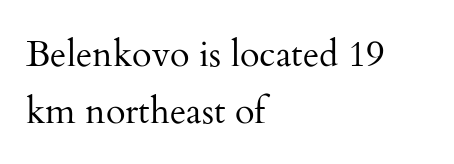
Line spacing here is normal. Horizontally, the lines are justified to the leading edge only. The passage shown is not underscored anywhere. No letter is thick-stroked: the sample isn't bold. Rendered with straight, roman letterforms.
